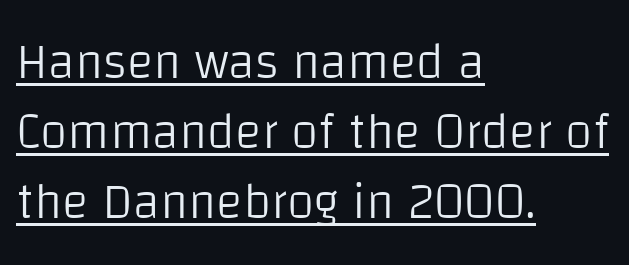
The line texture is even and compact thanks to regular tracking. What decoration does the sample have? An underline. This sample has the flowing, uneven cadence of proportional lettering. Look at the bottom of the vertical strokes: they stop flat, with no serifs. Is the type heavy? It reads as light-to-regular instead. The vertical gap from one line to the next is medium.
